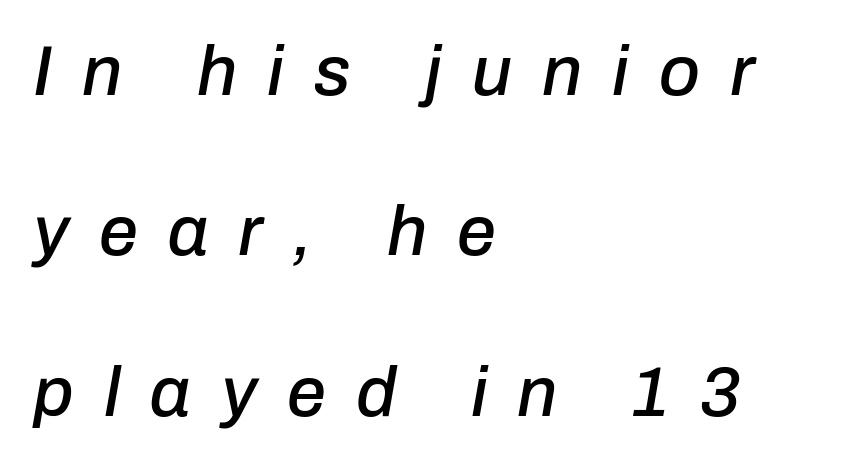
Q: Is the text italic (slanted)? A: Yes, it leans right by about 10 degrees.
Q: Is the text underlined? A: No.
Q: How is the paragraph aligned? A: Left-aligned.
Q: Is the spacing between letters normal or unusually wide? A: Unusually wide.
Q: Is the spacing between lines tight, normal or loose? A: Loose.
Q: Width (condensed, normal, or wide)? A: Normal.
Q: Stroke contrast? A: Low.
Q: x-height? A: Medium.
Q: Monospaced? A: No.
